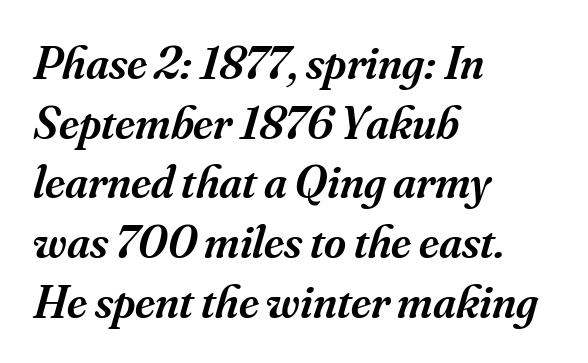
{"serif": "yes", "italic": "yes", "lean": "right", "slant_degrees": 16, "bold": "semi", "weight": "semibold", "width": "normal", "stroke_contrast": "medium", "x_height": "small", "monospaced": "no", "underline": "no", "align": "left", "line_spacing": "normal", "line_spacing_ratio": 1.27, "letter_spacing": "normal", "letter_spacing_em": 0.0, "glyph_px": 47}
